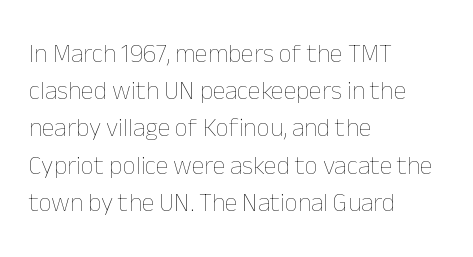
The image shows 26 px text type, upright; set left-aligned, normal line spacing (1.43x), normal letter spacing, not underlined.
